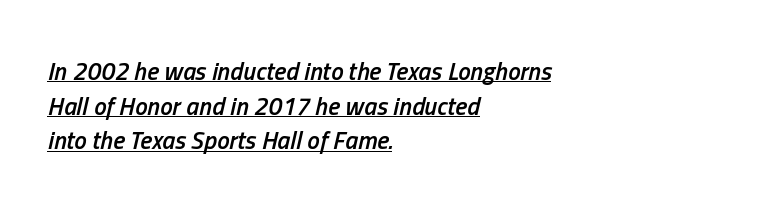
Q: Is the text bold? A: Semi-bold.
Q: Is the text italic (slanted)? A: Yes, it leans right by about 13 degrees.
Q: Is the text underlined? A: Yes.
Q: How is the paragraph aligned? A: Left-aligned.
Q: Is the spacing between letters normal or unusually wide? A: Normal.
Q: Is the spacing between lines tight, normal or loose? A: Normal.
